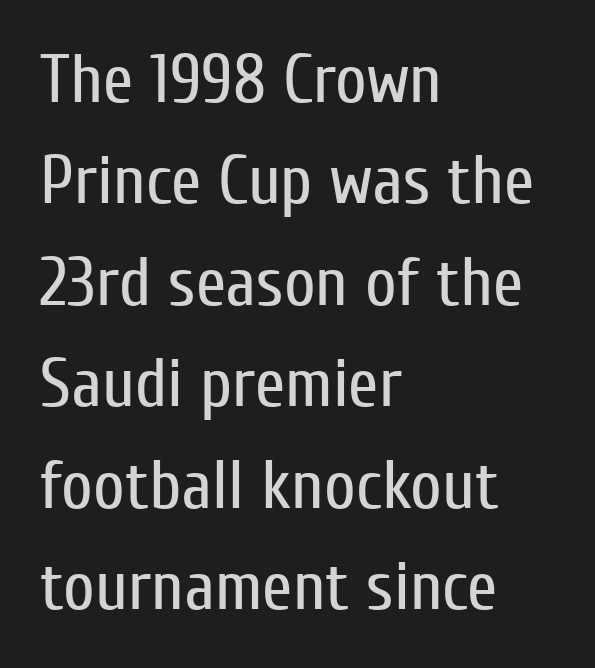
The image shows 69 px regular-weight, condensed sans-serif type, upright; set left-aligned, normal line spacing (1.47x), normal letter spacing, not underlined; low stroke contrast and a medium x-height.
